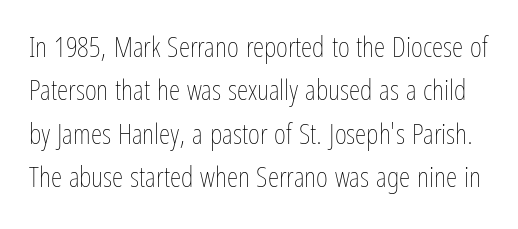
You could not count columns in this text — the font is proportionally spaced. The typesetting does not lean heavy: it is not bold. The specimen reads as upright at a glance. Summary of vertical rhythm: regular, with standard interline spacing.
